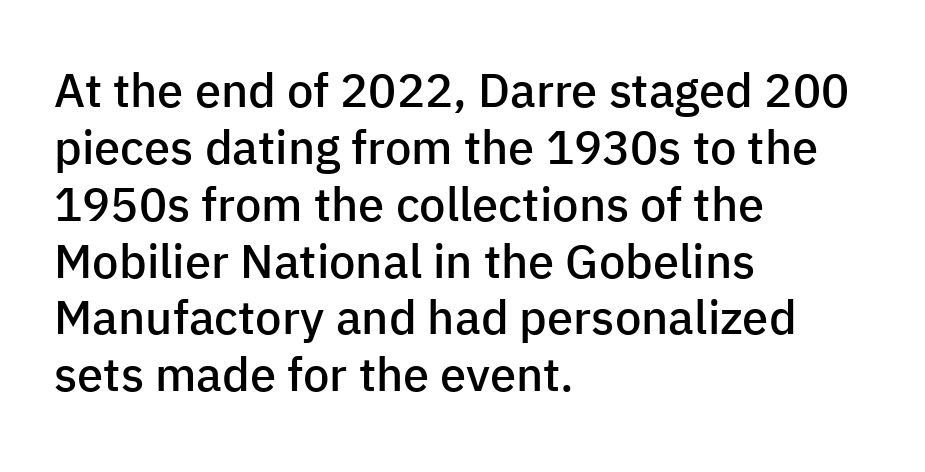
{"serif": "no", "italic": "no", "bold": "semi", "weight": "semibold", "width": "normal", "stroke_contrast": "low", "x_height": "medium", "monospaced": "no", "underline": "no", "align": "left", "line_spacing_ratio": 1.21, "letter_spacing": "normal", "letter_spacing_em": 0.0, "glyph_px": 47}
